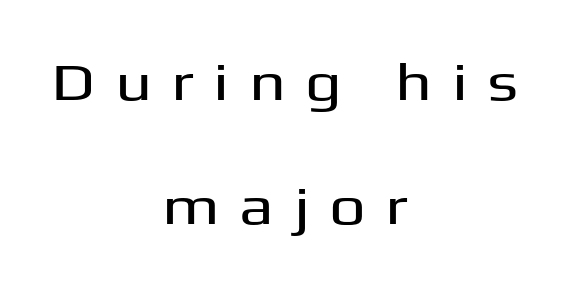
The image shows 52 px wide sans-serif type, upright; set centered, loose line spacing (2.39x), unusually wide letter spacing (+0.37 em), not underlined; medium stroke contrast and a medium x-height.
